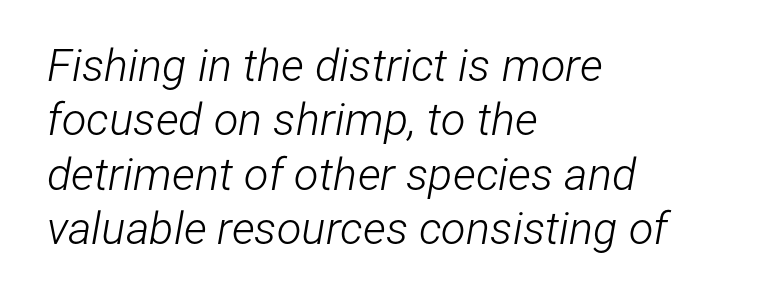
{"italic": "yes", "lean": "right", "slant_degrees": 12, "bold": "no", "weight": "light", "width": "condensed", "stroke_contrast": "low", "x_height": "medium", "monospaced": "no", "underline": "no", "align": "left", "line_spacing_ratio": 1.21, "letter_spacing": "normal", "letter_spacing_em": 0.0, "glyph_px": 45}
